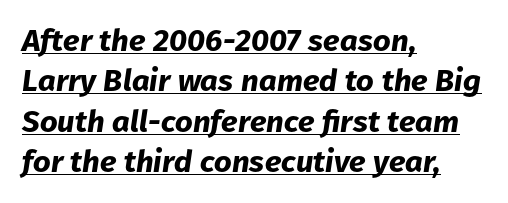
Q: Is the text bold? A: Yes.
Q: Is the text italic (slanted)? A: Yes, it leans right by about 8 degrees.
Q: Is the text underlined? A: Yes.
Q: How is the paragraph aligned? A: Left-aligned.
Q: Is the spacing between letters normal or unusually wide? A: Normal.
Q: Is the spacing between lines tight, normal or loose? A: Normal.
Q: Width (condensed, normal, or wide)? A: Normal.
Q: Stroke contrast? A: Low.
Q: x-height? A: Medium.
Q: Monospaced? A: No.
